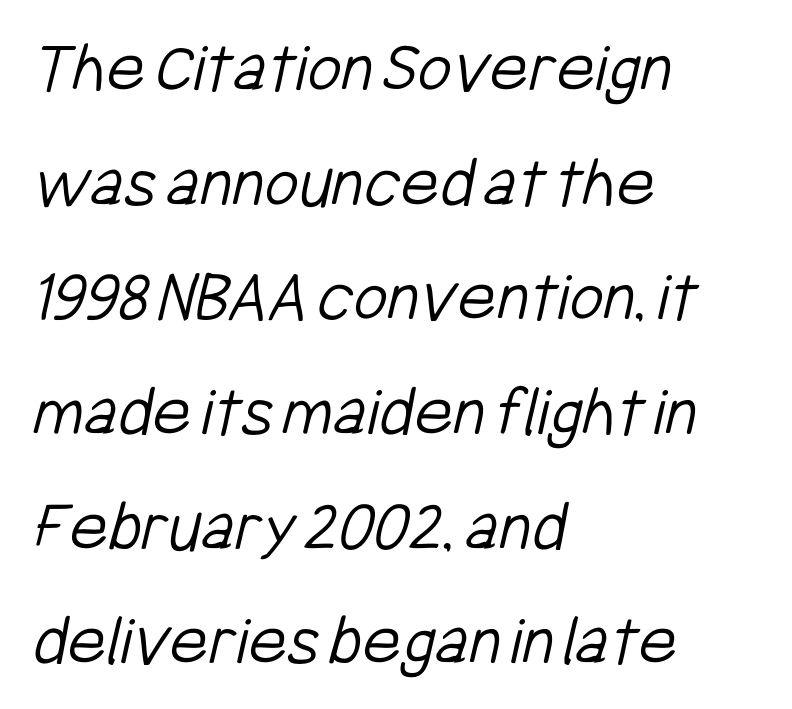
Q: Is the text bold? A: No.
Q: Is the typeface a serif or a sans-serif typeface? A: Sans-serif.
Q: Is the text underlined? A: No.
Q: How is the paragraph aligned? A: Left-aligned.
Q: Is the spacing between letters normal or unusually wide? A: Normal.
Q: Is the spacing between lines tight, normal or loose? A: Normal.
Q: Width (condensed, normal, or wide)? A: Condensed.
Q: Stroke contrast? A: Low.
Q: x-height? A: Medium.
Q: Monospaced? A: No.
